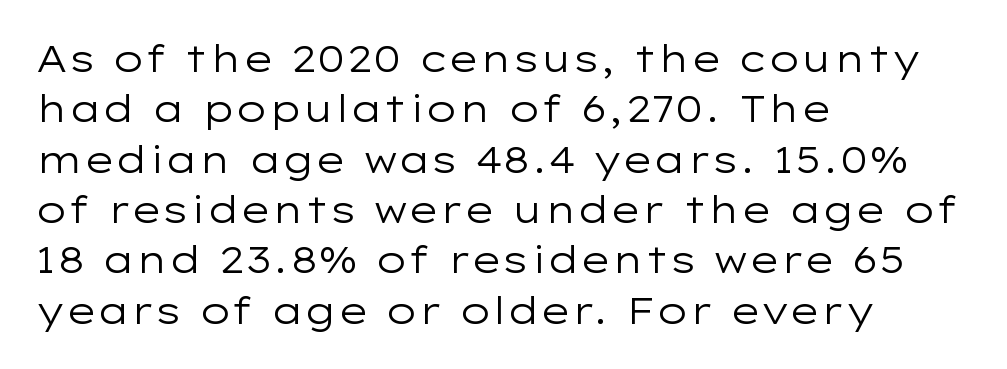
Is this a sans? Yes — the strokes have no serifs. Notice how the passage keeps a crisp vertical edge on the left only. This sample has the flowing, uneven cadence of proportional lettering. Ink coverage per letter is moderate at most.
